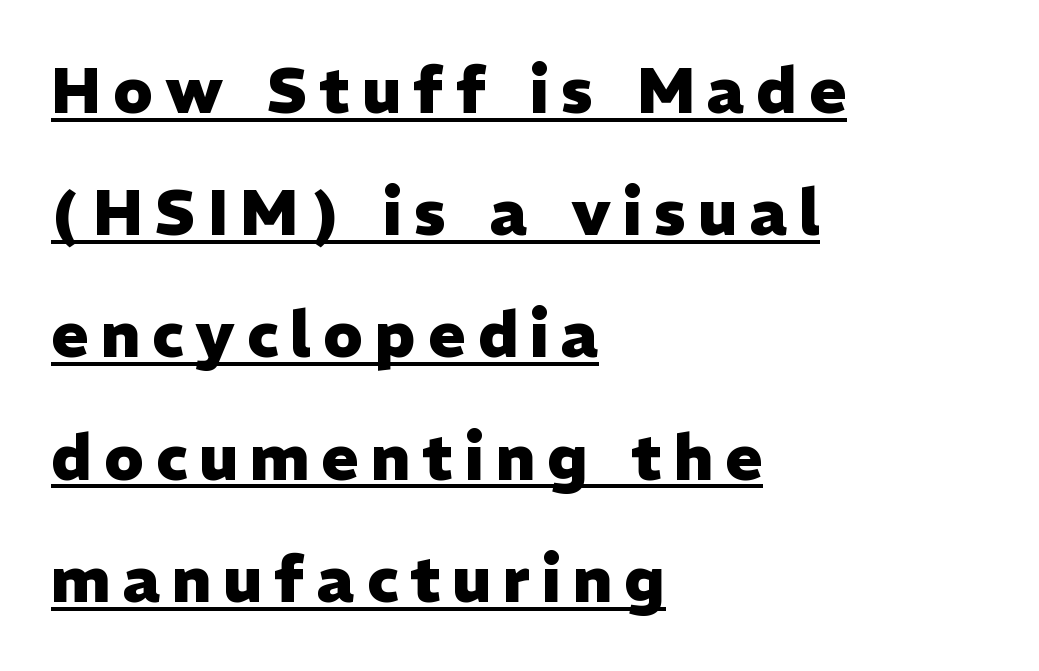
Q: Is the text bold? A: Yes.
Q: Is the text italic (slanted)? A: No, it is upright.
Q: Is the typeface a serif or a sans-serif typeface? A: Sans-serif.
Q: Is the text underlined? A: Yes.
Q: How is the paragraph aligned? A: Left-aligned.
Q: Is the spacing between lines tight, normal or loose? A: Loose.
Q: Width (condensed, normal, or wide)? A: Normal.
Q: Stroke contrast? A: Low.
Q: x-height? A: Medium.
Q: Monospaced? A: No.
